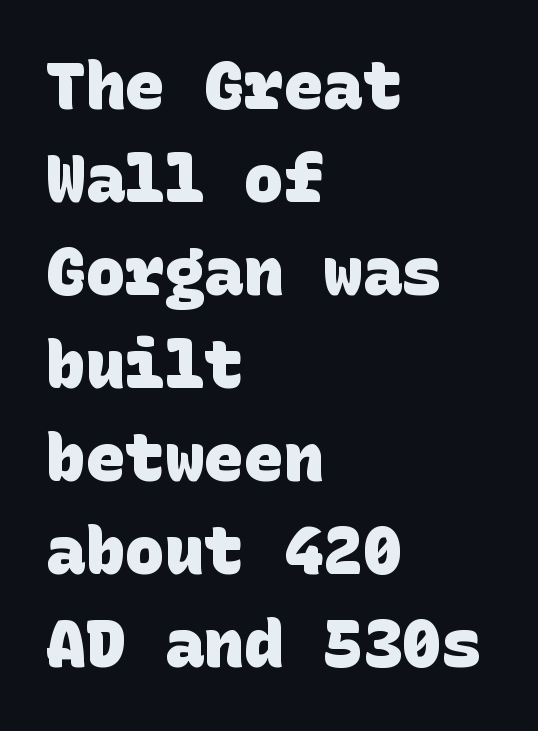
Check under the words: just untouched page. As a designer I'd log this as weight 700, bold. All the whitespace from short lines collects on the right. Honestly, the row spacing looks completely unremarkable. Default kerning and tracking; the words read as compact shapes.
